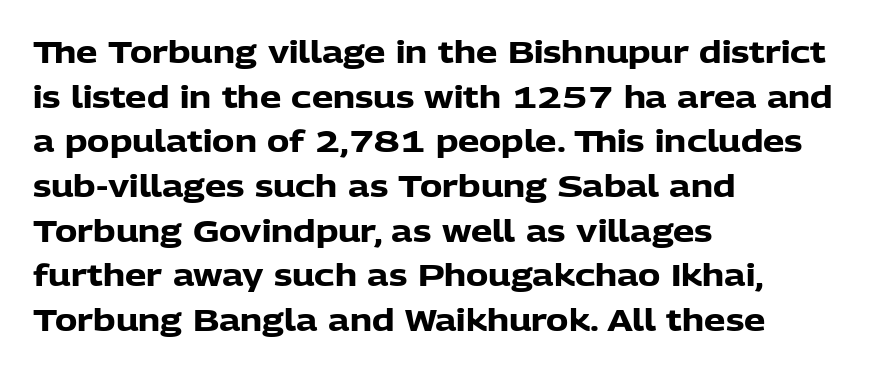
{"serif": "no", "italic": "no", "bold": "yes", "weight": "heavy", "width": "normal", "stroke_contrast": "low", "x_height": "medium", "monospaced": "no", "underline": "no", "align": "left", "line_spacing": "normal", "line_spacing_ratio": 1.49, "letter_spacing": "normal", "letter_spacing_em": 0.0, "glyph_px": 30}
